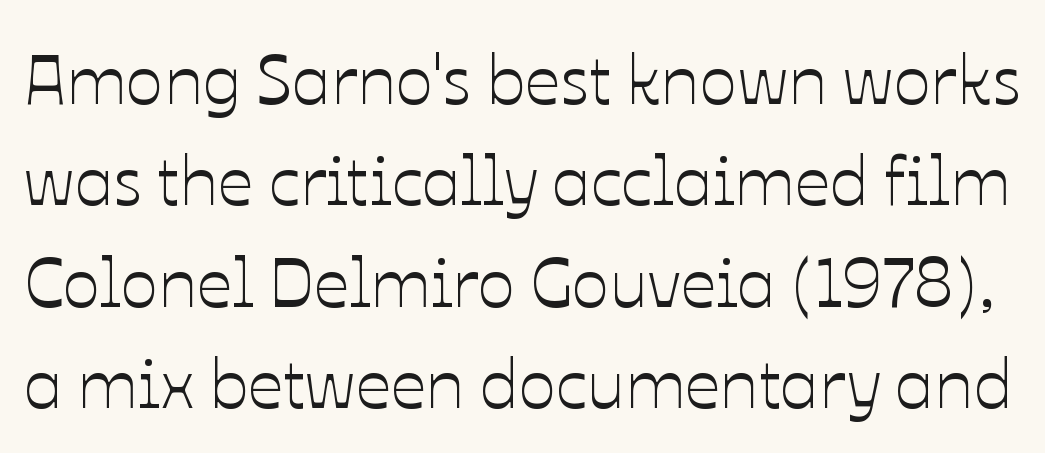
The image shows 70 px text type, upright; set normal line spacing (1.45x), normal letter spacing, not underlined; low stroke contrast and a medium x-height.
